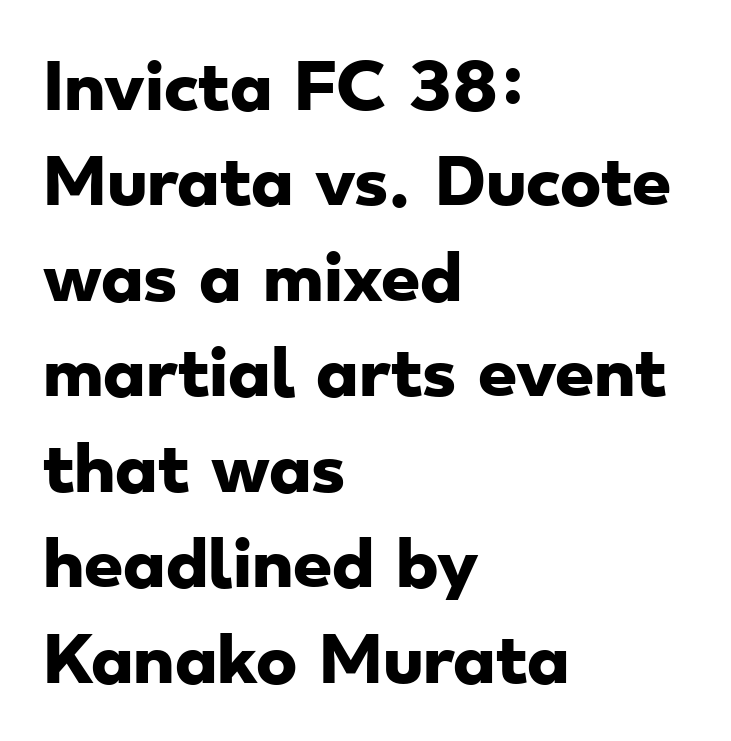
Q: Is the text bold? A: Yes.
Q: Is the typeface a serif or a sans-serif typeface? A: Sans-serif.
Q: Is the text underlined? A: No.
Q: How is the paragraph aligned? A: Left-aligned.
Q: Is the spacing between letters normal or unusually wide? A: Normal.
Q: Is the spacing between lines tight, normal or loose? A: Normal.
Q: Width (condensed, normal, or wide)? A: Wide.
Q: Stroke contrast? A: Low.
Q: x-height? A: Small.
Q: Monospaced? A: No.
